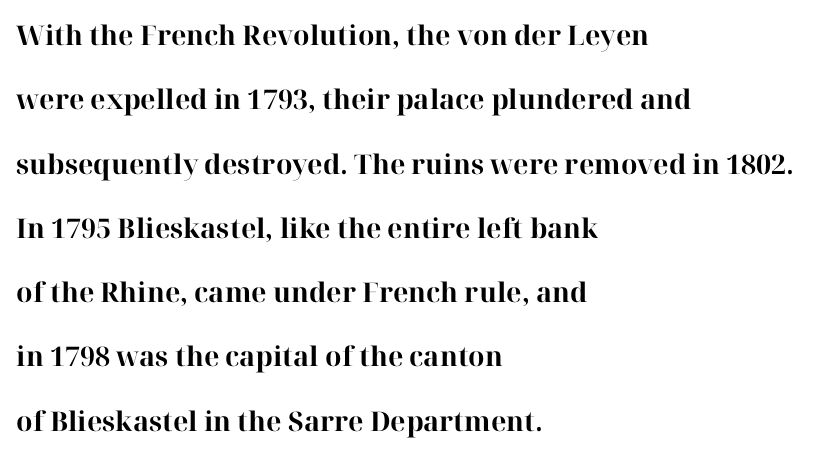
{"italic": "no", "bold": "yes", "underline": "no", "align": "left", "line_spacing": "loose", "line_spacing_ratio": 2.38, "letter_spacing": "normal", "letter_spacing_em": 0.0, "glyph_px": 27}
